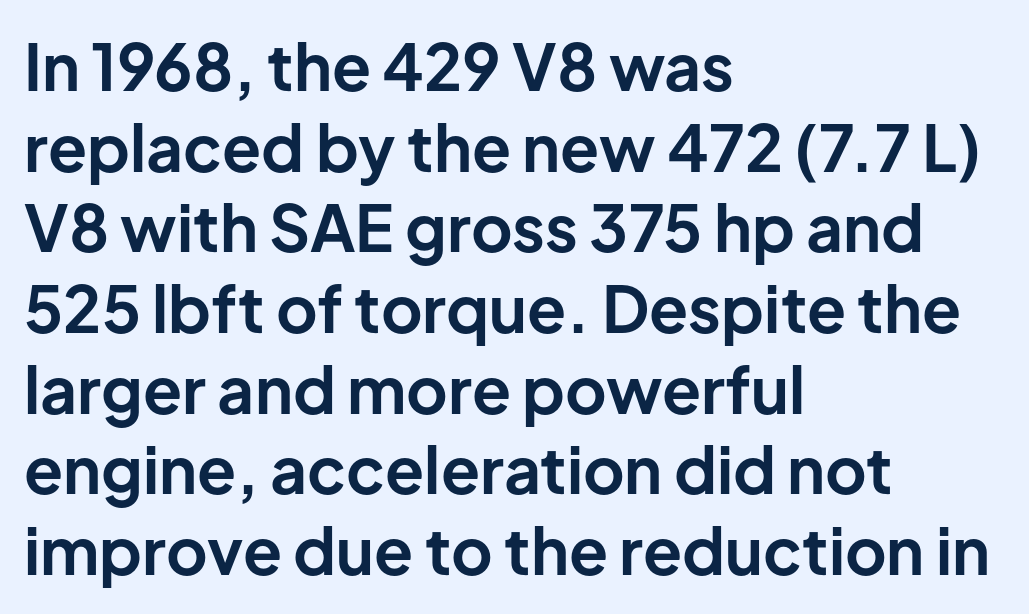
The image shows 64 px bold sans-serif type, upright; set left-aligned, normal line spacing (1.26x), normal letter spacing, not underlined; low stroke contrast and a medium x-height.
